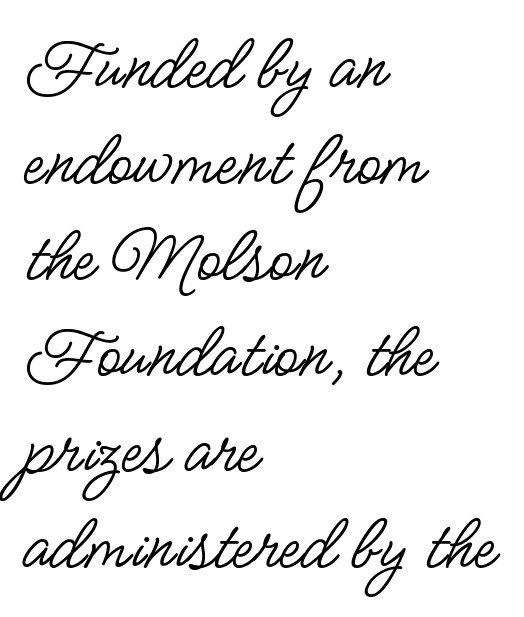
Stroke terminals: plain, sans-serif. The weight would be labelled regular, book, light, or lighter still. If you drew a ruler down the left edge, every line would touch it. Lines of text with bare space underneath. Spacing between characters is what you'd get straight out of the box.
